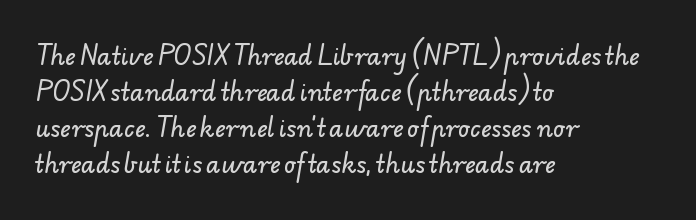
Q: Is the text underlined? A: No.
Q: How is the paragraph aligned? A: Left-aligned.
Q: Is the spacing between letters normal or unusually wide? A: Normal.
Q: Is the spacing between lines tight, normal or loose? A: Normal.
